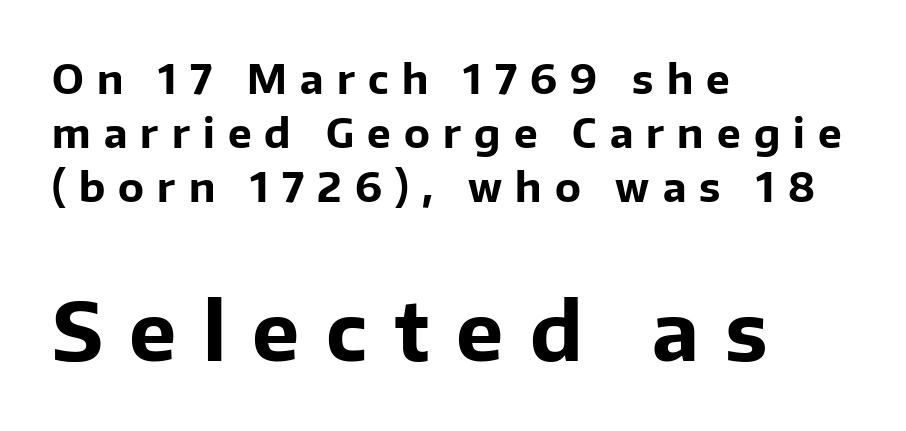
The image shows 80 px bold sans-serif type, upright; set left-aligned, normal line spacing (1.35x), unusually wide letter spacing (+0.33 em), not underlined; the second (bottom) block is 2.0x larger; low stroke contrast and a medium x-height.
